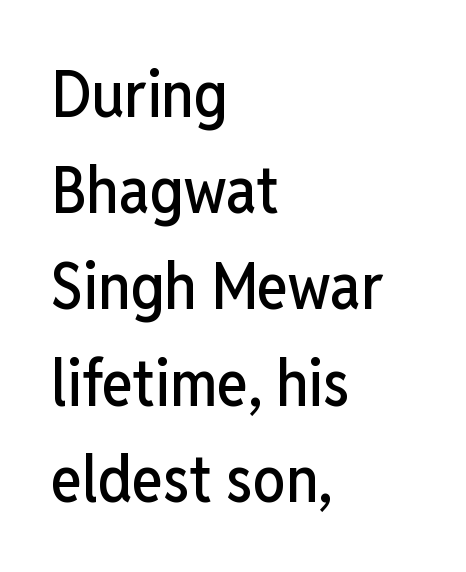
The line-height multiplier appears to be the usual default. Think of a printed novel: that variable character pitch is what you see here. Descenders are the only things crossing below the line. In terms of letterform style, serifs are entirely absent.
